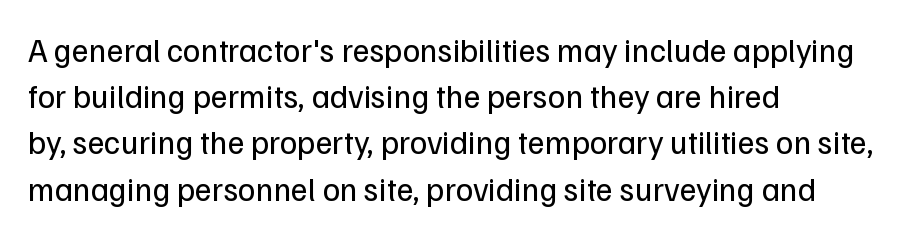
Q: Is the text bold? A: No.
Q: Is the text italic (slanted)? A: No, it is upright.
Q: Is the typeface a serif or a sans-serif typeface? A: Sans-serif.
Q: Is the text underlined? A: No.
Q: How is the paragraph aligned? A: Left-aligned.
Q: Is the spacing between letters normal or unusually wide? A: Normal.
Q: Is the spacing between lines tight, normal or loose? A: Normal.
Q: Width (condensed, normal, or wide)? A: Normal.
Q: Stroke contrast? A: Low.
Q: x-height? A: Medium.
Q: Monospaced? A: No.
